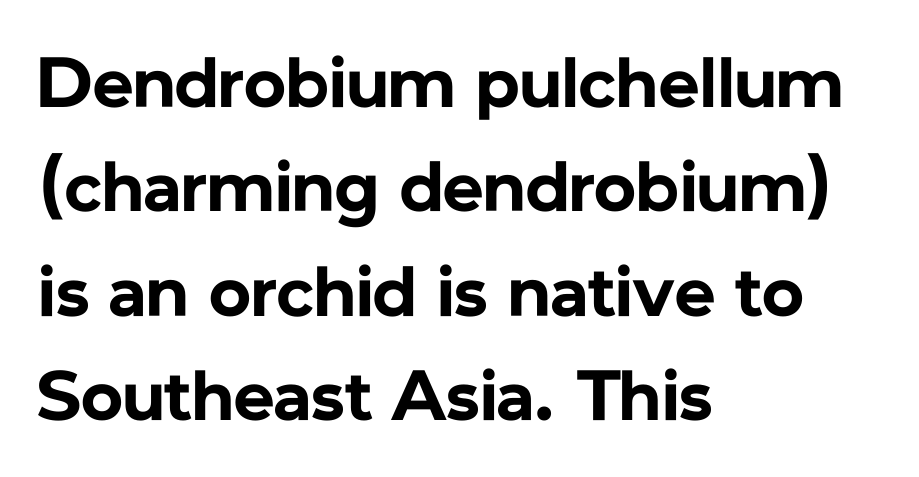
The image shows 71 px bold sans-serif type, upright; set left-aligned, normal line spacing (1.47x), normal letter spacing, not underlined; low stroke contrast and a medium x-height.
